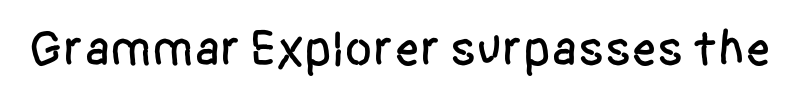
Q: Is the text italic (slanted)? A: No, it is upright.
Q: Is the typeface a serif or a sans-serif typeface? A: Sans-serif.
Q: Is the text underlined? A: No.
Q: Is the spacing between letters normal or unusually wide? A: Normal.
Q: Width (condensed, normal, or wide)? A: Condensed.
Q: Stroke contrast? A: Low.
Q: x-height? A: Large.
Q: Monospaced? A: No.
